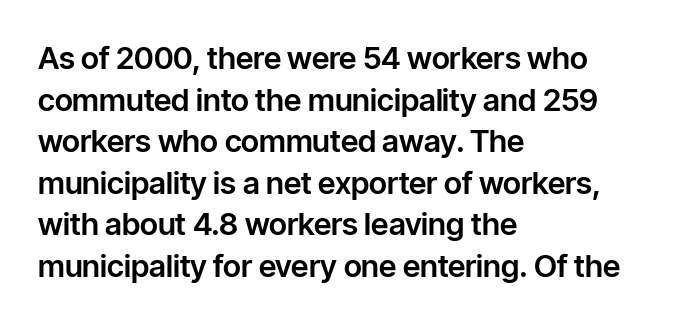
Q: Is the text italic (slanted)? A: No, it is upright.
Q: Is the typeface a serif or a sans-serif typeface? A: Sans-serif.
Q: Is the text underlined? A: No.
Q: How is the paragraph aligned? A: Left-aligned.
Q: Is the spacing between letters normal or unusually wide? A: Normal.
Q: Is the spacing between lines tight, normal or loose? A: Normal.
Q: Width (condensed, normal, or wide)? A: Normal.
Q: Stroke contrast? A: Low.
Q: x-height? A: Medium.
Q: Monospaced? A: No.
